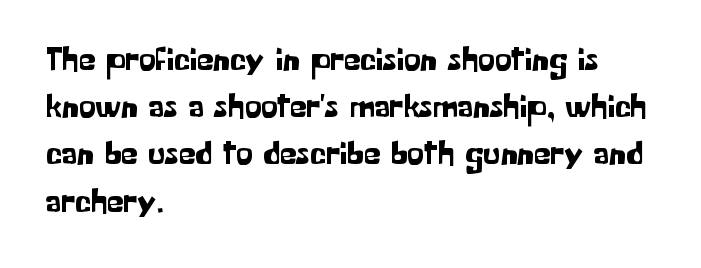
Q: Is the text italic (slanted)? A: No, it is upright.
Q: Is the typeface a serif or a sans-serif typeface? A: Sans-serif.
Q: Is the text underlined? A: No.
Q: How is the paragraph aligned? A: Left-aligned.
Q: Is the spacing between letters normal or unusually wide? A: Normal.
Q: Is the spacing between lines tight, normal or loose? A: Normal.
Q: Width (condensed, normal, or wide)? A: Normal.
Q: Stroke contrast? A: Low.
Q: x-height? A: Medium.
Q: Monospaced? A: No.
